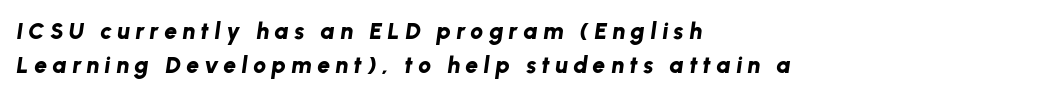
{"italic": "yes", "lean": "right", "slant_degrees": 8, "bold": "yes", "underline": "no", "align": "left", "line_spacing": "normal", "line_spacing_ratio": 1.49, "letter_spacing": "wide", "letter_spacing_em": 0.23, "glyph_px": 23}
